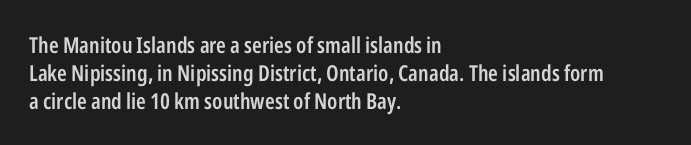
{"italic": "no", "bold": "semi", "underline": "no", "align": "left", "line_spacing": "normal", "line_spacing_ratio": 1.27, "letter_spacing": "normal", "letter_spacing_em": 0.0, "glyph_px": 22}
